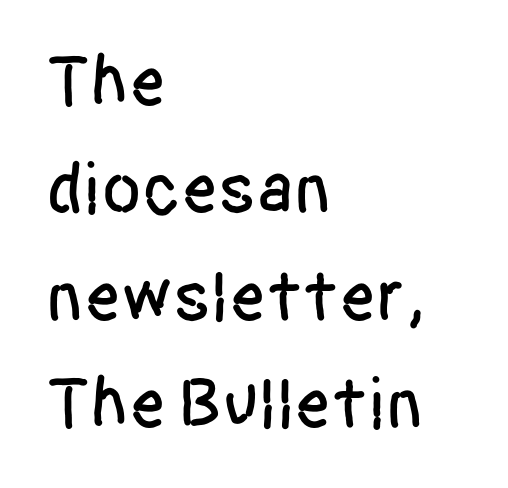
Inter-character spacing is left at the font's built-in metrics. Does the leading feel generous? No, just average. Words float on clear page, feet unadorned. Grotesque or geometric, the face here clearly has no serifs. Leftover space on each line is placed entirely after the last word.
